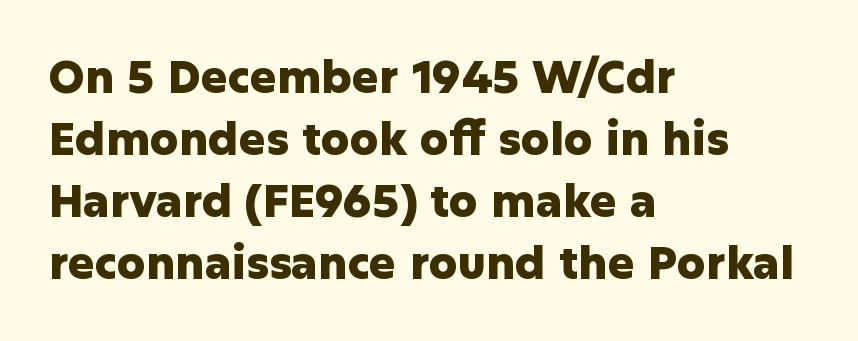
The image shows 45 px heavy sans-serif type, upright; set left-aligned, normal line spacing (1.38x), normal letter spacing, not underlined; low stroke contrast and a medium x-height.
